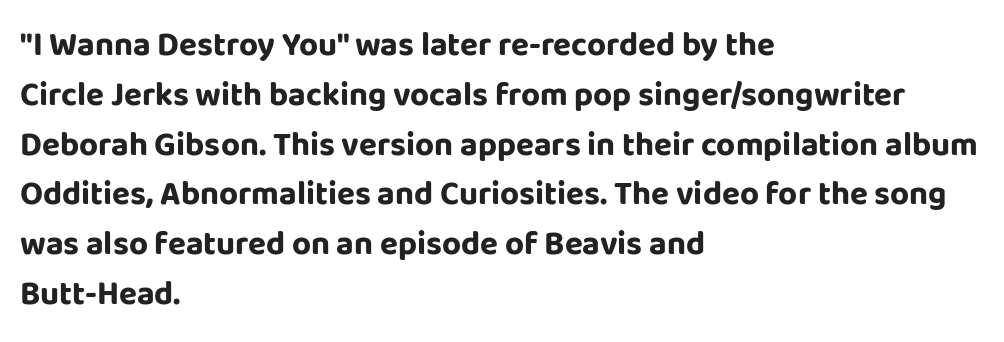
{"serif": "no", "italic": "no", "bold": "yes", "weight": "bold", "width": "normal", "stroke_contrast": "low", "x_height": "large", "monospaced": "no", "underline": "no", "align": "left", "line_spacing": "normal", "line_spacing_ratio": 1.51, "letter_spacing": "normal", "letter_spacing_em": 0.0, "glyph_px": 33}
